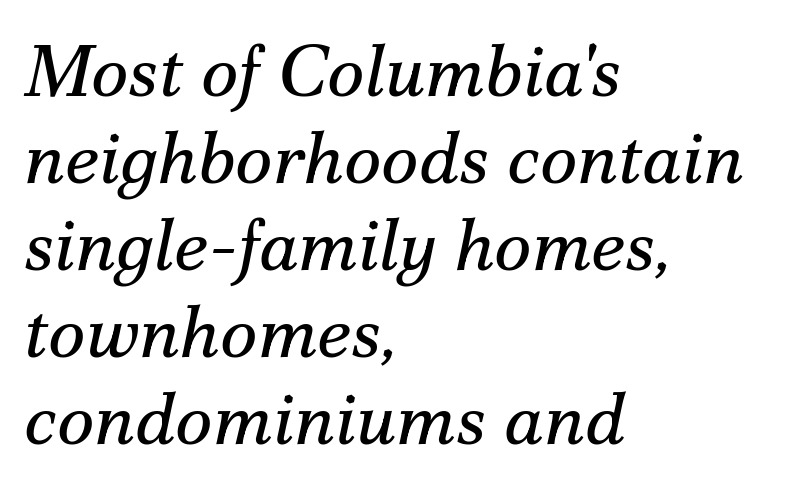
Q: Is the text bold? A: No.
Q: Is the text italic (slanted)? A: Yes, it leans right by about 12 degrees.
Q: Is the typeface a serif or a sans-serif typeface? A: Serif.
Q: Is the text underlined? A: No.
Q: How is the paragraph aligned? A: Left-aligned.
Q: Is the spacing between letters normal or unusually wide? A: Normal.
Q: Width (condensed, normal, or wide)? A: Normal.
Q: Stroke contrast? A: Medium.
Q: x-height? A: Small.
Q: Monospaced? A: No.
